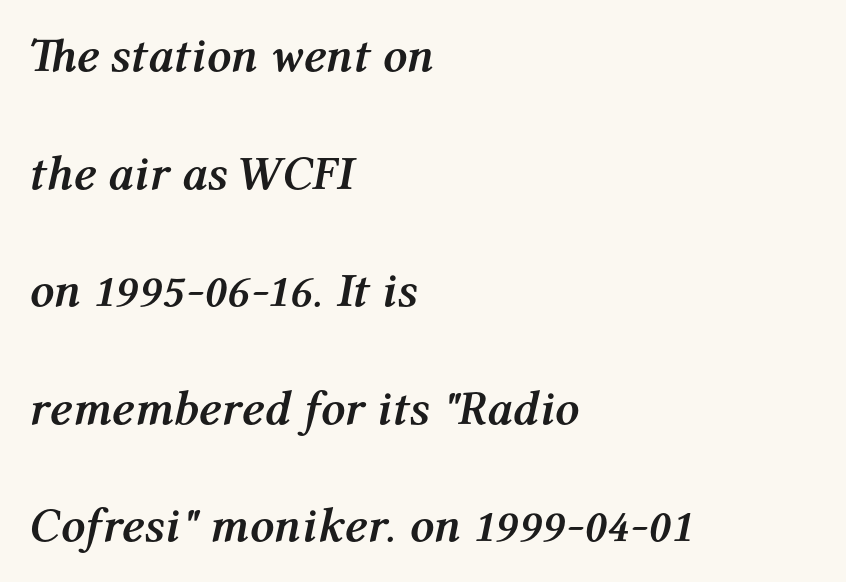
Q: Is the text bold? A: Yes.
Q: Is the text italic (slanted)? A: Yes, it leans right by about 12 degrees.
Q: Is the text underlined? A: No.
Q: How is the paragraph aligned? A: Left-aligned.
Q: Is the spacing between letters normal or unusually wide? A: Normal.
Q: Is the spacing between lines tight, normal or loose? A: Loose.
Q: Width (condensed, normal, or wide)? A: Normal.
Q: Stroke contrast? A: Medium.
Q: x-height? A: Medium.
Q: Monospaced? A: No.
